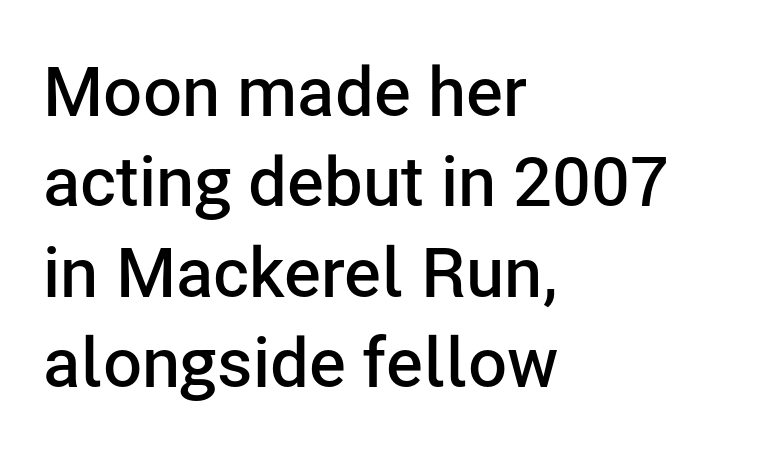
Q: Is the text bold? A: Semi-bold.
Q: Is the text italic (slanted)? A: No, it is upright.
Q: Is the typeface a serif or a sans-serif typeface? A: Sans-serif.
Q: Is the text underlined? A: No.
Q: How is the paragraph aligned? A: Left-aligned.
Q: Is the spacing between letters normal or unusually wide? A: Normal.
Q: Is the spacing between lines tight, normal or loose? A: Normal.
Q: Width (condensed, normal, or wide)? A: Normal.
Q: Stroke contrast? A: Low.
Q: x-height? A: Medium.
Q: Monospaced? A: No.
